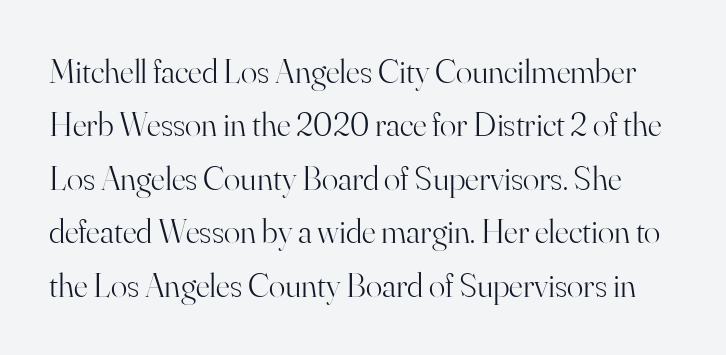
Honestly, there is no underline to notice here at all. Tall strokes in this sample are plumb rather than angled. The glyphs in this specimen are seriffed. Students, observe: this is what conventionally led text looks like. Is the stroke heavy? The answer is a plain regular-or-lighter.
